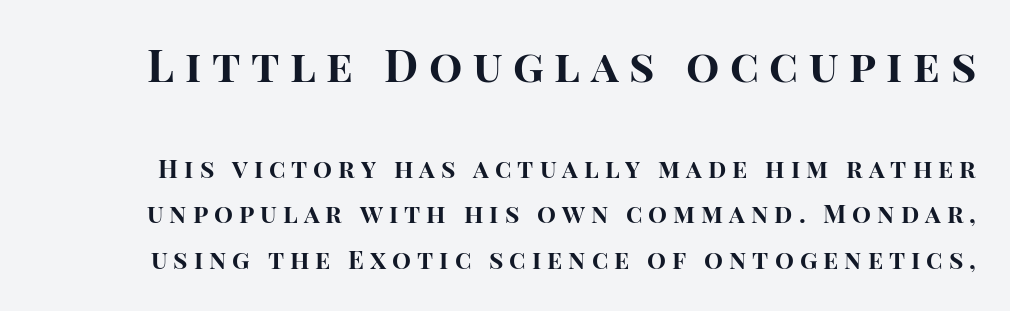
The image shows 44 px bold sans-serif type, upright; set line spacing 1.83x, unusually wide letter spacing (+0.24 em), not underlined; the first (top) block is 1.76x larger; high stroke contrast and a large x-height.
